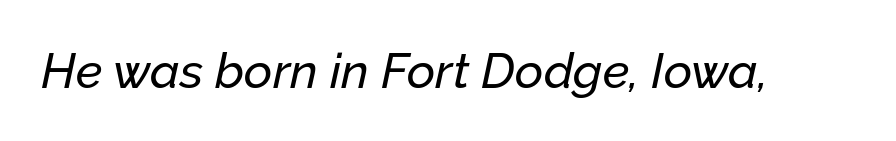
Q: Is the text italic (slanted)? A: Yes, it leans right by about 12 degrees.
Q: Is the text underlined? A: No.
Q: Is the spacing between letters normal or unusually wide? A: Normal.
Q: Width (condensed, normal, or wide)? A: Normal.
Q: Stroke contrast? A: Low.
Q: x-height? A: Medium.
Q: Monospaced? A: No.
